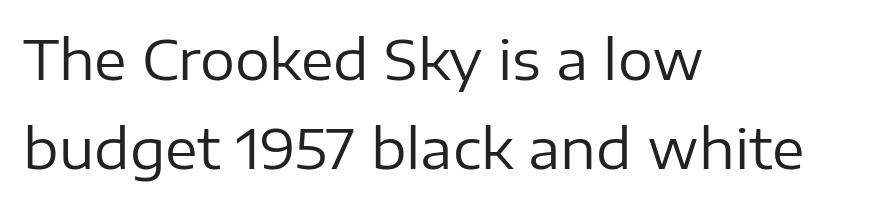
Is the letter spacing exaggerated? No — it looks like the ordinary default. To sum up the face: it is a sans, with no serifs. Every row of glyphs begins at an identical x-position on the left. Horizontal bands of white between lines are of average thickness. Unbolded letterforms with no extra heft.
